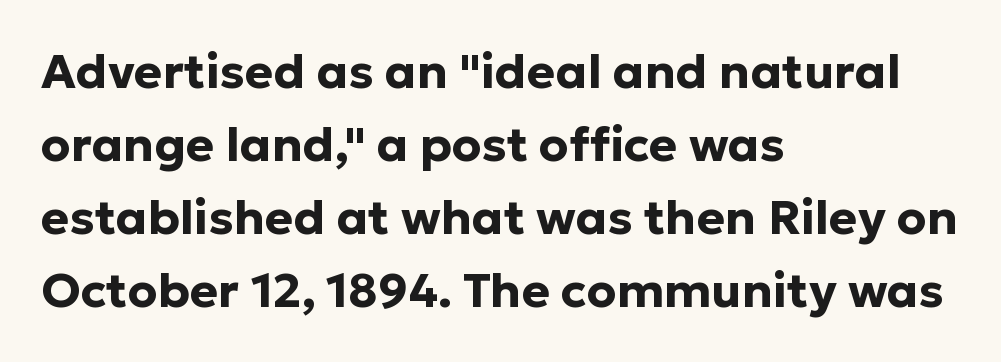
{"serif": "no", "italic": "no", "bold": "yes", "weight": "bold", "width": "normal", "stroke_contrast": "low", "x_height": "medium", "monospaced": "no", "underline": "no", "align": "left", "line_spacing": "normal", "line_spacing_ratio": 1.52, "letter_spacing": "normal", "letter_spacing_em": 0.0, "glyph_px": 48}
